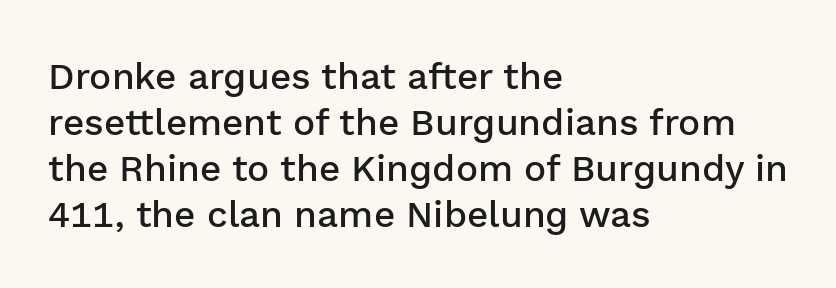
The image shows 37 px semibold sans-serif type, upright; set left-aligned, line spacing 1.24x, normal letter spacing, not underlined; low stroke contrast and a medium x-height.
